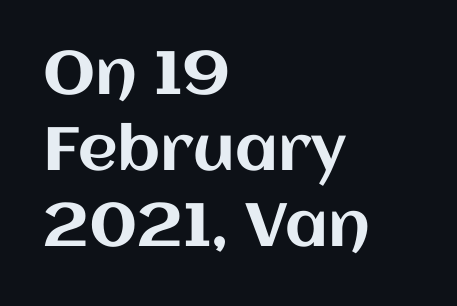
Q: Is the text italic (slanted)? A: No, it is upright.
Q: Is the text underlined? A: No.
Q: How is the paragraph aligned? A: Left-aligned.
Q: Is the spacing between letters normal or unusually wide? A: Normal.
Q: Is the spacing between lines tight, normal or loose? A: Normal.
Q: Width (condensed, normal, or wide)? A: Normal.
Q: Stroke contrast? A: Medium.
Q: x-height? A: Large.
Q: Monospaced? A: No.
